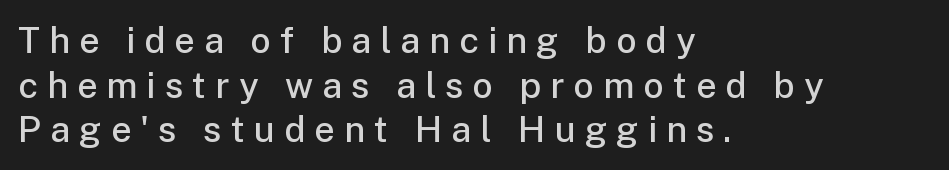
Between one letter and the next there's a generous, obvious gap. Notice how the stems are strictly vertical — no italics here. One-word summary of the alignment: left. This sample has the flowing, uneven cadence of proportional lettering. Does the type have serifs? No, each stem ends abruptly. On the weight axis this lands at semibold, roughly 600.
